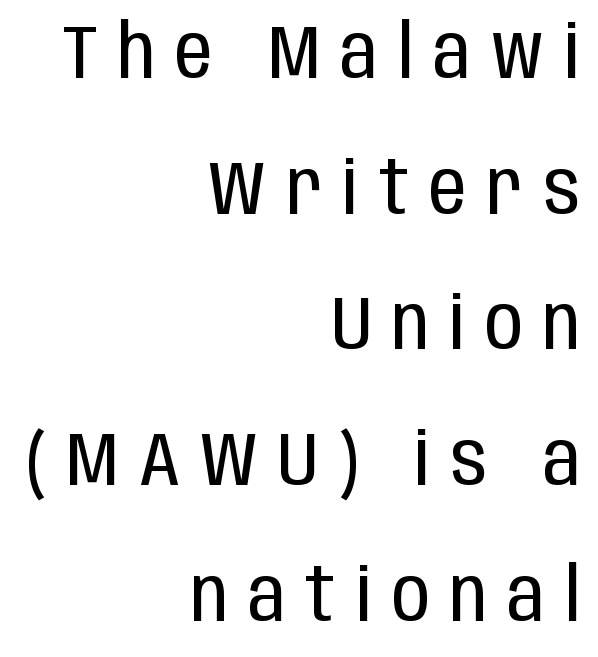
The type sits square on the baseline with zero lean. The space beneath each line is pristine and unruled. You could only call the tracking loose — the letters float apart. Classification — sans serif. Which margin do the lines hug? The right one — the left edge is uneven. Do the characters align in a grid? No, the font is proportional.
